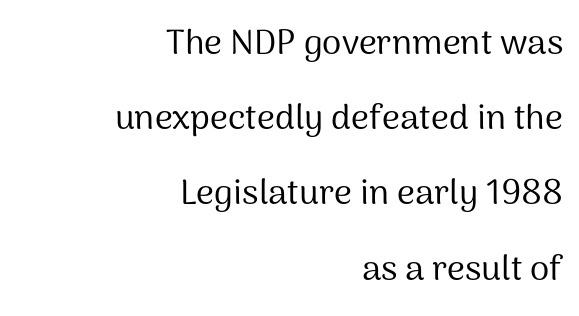
Q: Is the text bold? A: No.
Q: Is the text italic (slanted)? A: No, it is upright.
Q: Is the typeface a serif or a sans-serif typeface? A: Sans-serif.
Q: Is the text underlined? A: No.
Q: How is the paragraph aligned? A: Right-aligned.
Q: Is the spacing between letters normal or unusually wide? A: Normal.
Q: Is the spacing between lines tight, normal or loose? A: Loose.
Q: Width (condensed, normal, or wide)? A: Normal.
Q: Stroke contrast? A: Medium.
Q: x-height? A: Medium.
Q: Monospaced? A: No.
